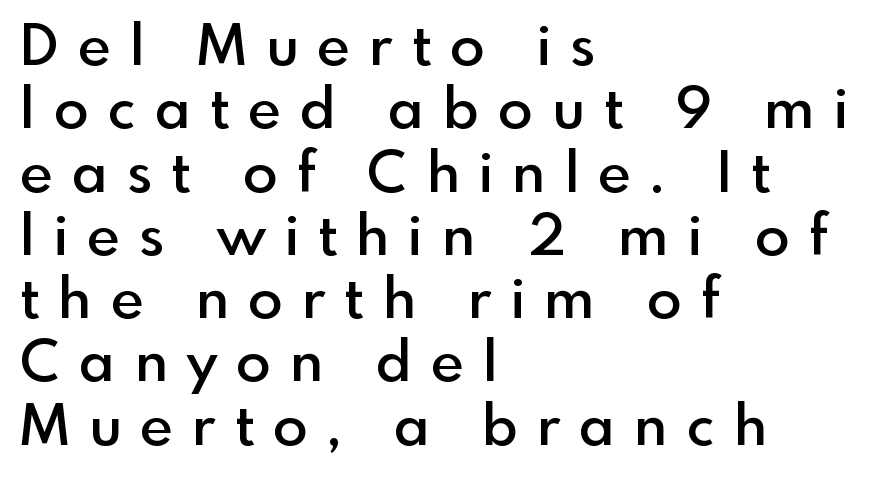
{"serif": "no", "italic": "no", "bold": "semi", "weight": "semibold", "width": "normal", "x_height": "small", "monospaced": "no", "underline": "no", "align": "left", "line_spacing": "tight", "line_spacing_ratio": 1.11, "letter_spacing": "wide", "letter_spacing_em": 0.34, "glyph_px": 57}
